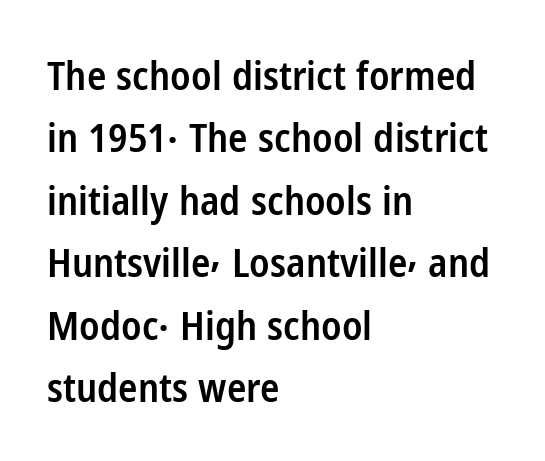
{"serif": "no", "italic": "no", "bold": "semi", "weight": "semibold", "width": "condensed", "stroke_contrast": "low", "x_height": "medium", "monospaced": "no", "underline": "no", "align": "left", "line_spacing": "normal", "line_spacing_ratio": 1.56, "letter_spacing": "normal", "letter_spacing_em": 0.0, "glyph_px": 40}
